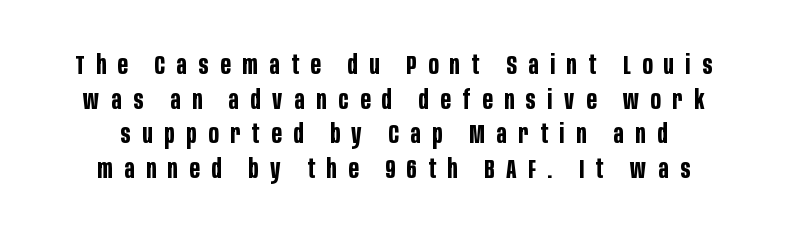
The image shows 26 px bold type, upright; set normal line spacing (1.33x), unusually wide letter spacing (+0.45 em), not underlined.
